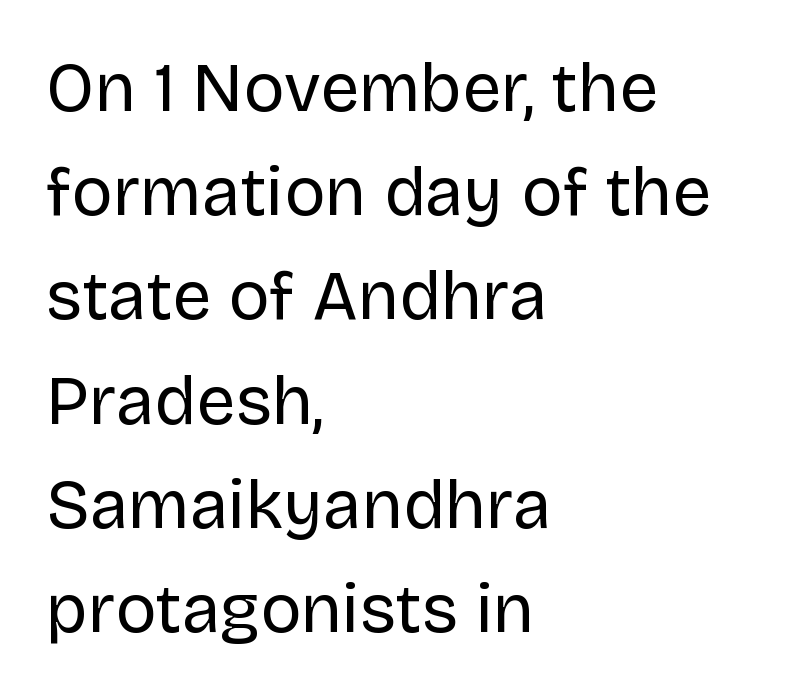
{"serif": "no", "italic": "no", "bold": "no", "weight": "regular", "width": "normal", "stroke_contrast": "low", "x_height": "large", "monospaced": "no", "underline": "no", "align": "left", "line_spacing": "normal", "line_spacing_ratio": 1.51, "letter_spacing": "normal", "letter_spacing_em": 0.0, "glyph_px": 69}
